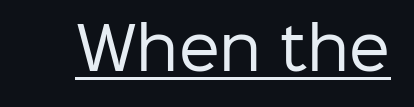
You can tell from the bare stems that sans-serif type was used. The cut favours lightness, reaching ordinary text weight at its darkest. Think of a printed novel: that variable character pitch is what you see here. Students, observe the line beneath the letters — that is underlining. Vertical strokes here are truly vertical. Default kerning and tracking; the words read as compact shapes.
